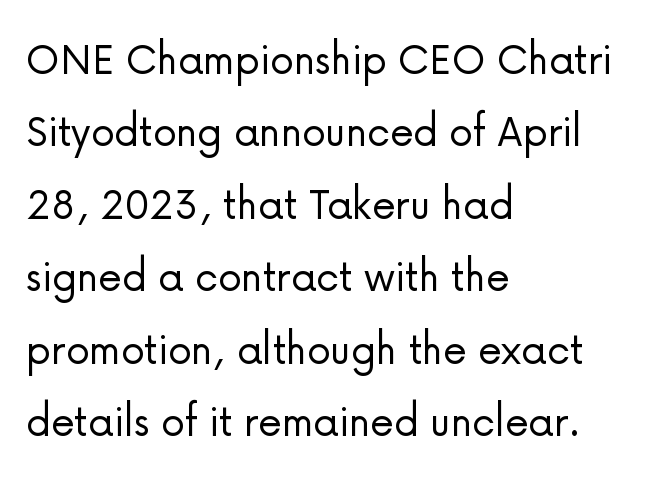
{"serif": "no", "italic": "no", "bold": "no", "weight": "light", "width": "normal", "stroke_contrast": "low", "x_height": "medium", "monospaced": "no", "underline": "no", "align": "left", "line_spacing": "normal", "line_spacing_ratio": 1.51, "letter_spacing": "normal", "letter_spacing_em": 0.0, "glyph_px": 48}
